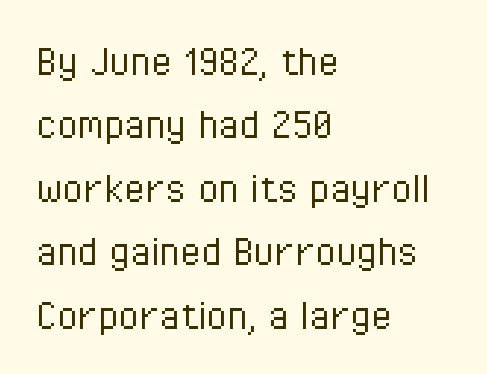
{"serif": "no", "italic": "no", "bold": "no", "weight": "light", "width": "condensed", "stroke_contrast": "low", "x_height": "medium", "monospaced": "no", "underline": "no", "align": "left", "line_spacing": "normal", "line_spacing_ratio": 1.35, "letter_spacing": "normal", "letter_spacing_em": 0.0, "glyph_px": 47}
